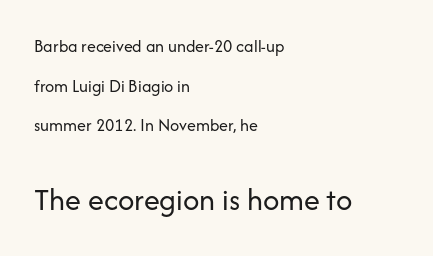
{"serif": "no", "italic": "no", "bold": "no", "weight": "regular", "width": "normal", "stroke_contrast": "low", "x_height": "medium", "monospaced": "no", "underline": "no", "align": "left", "line_spacing": "loose", "line_spacing_ratio": 2.2, "letter_spacing": "normal", "letter_spacing_em": 0.0, "larger_block": "second", "size_ratio": 1.78, "glyph_px": 32}
